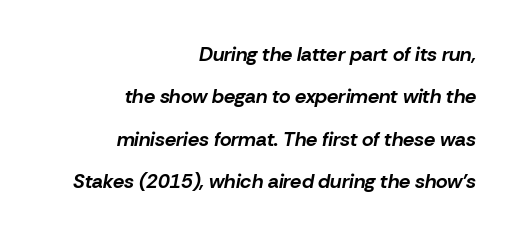
Q: Is the text bold? A: Yes.
Q: Is the text italic (slanted)? A: Yes, it leans right by about 10 degrees.
Q: Is the text underlined? A: No.
Q: How is the paragraph aligned? A: Right-aligned.
Q: Is the spacing between letters normal or unusually wide? A: Normal.
Q: Is the spacing between lines tight, normal or loose? A: Loose.
